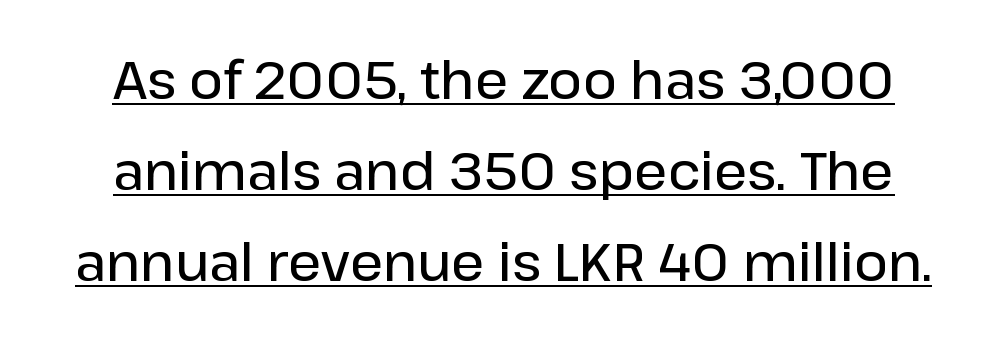
Glyph-to-glyph distance matches everyday printed text. This rendering features underlined lettering. The axis of the letterforms is exactly vertical. These lines are rendered in a variable-pitch font.
